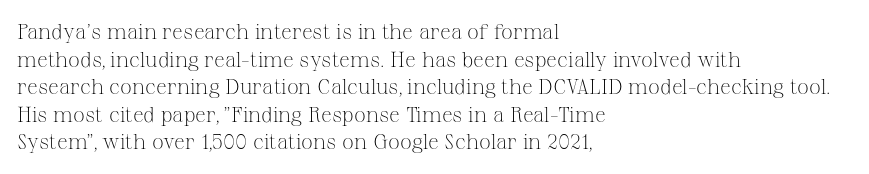
Q: Is the text bold? A: No.
Q: Is the text italic (slanted)? A: No, it is upright.
Q: Is the text underlined? A: No.
Q: How is the paragraph aligned? A: Left-aligned.
Q: Is the spacing between letters normal or unusually wide? A: Normal.
Q: Is the spacing between lines tight, normal or loose? A: Normal.
